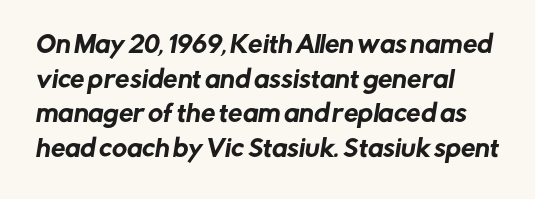
The image shows 23 px text type; set left-aligned, normal line spacing (1.51x), normal letter spacing, not underlined.
